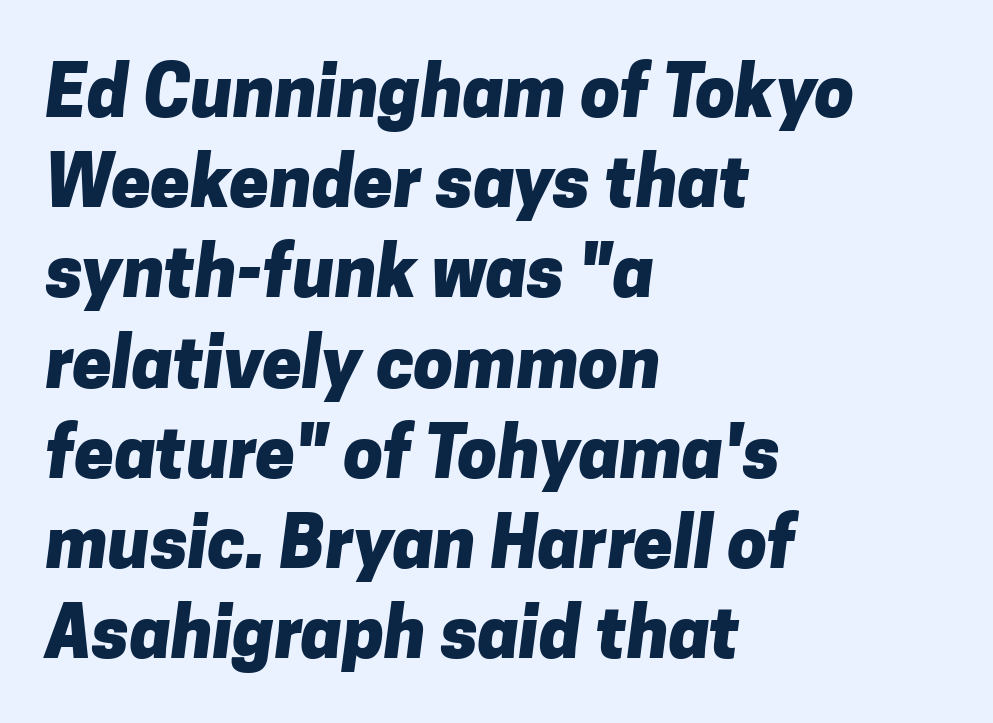
On the weight axis this lands at bold, roughly 700. Each letter keeps its own natural width here, so spacing adapts to shape. Typeset ragged right — the left edge is the straight one. If you measured baseline to baseline, you'd find a middling distance.
